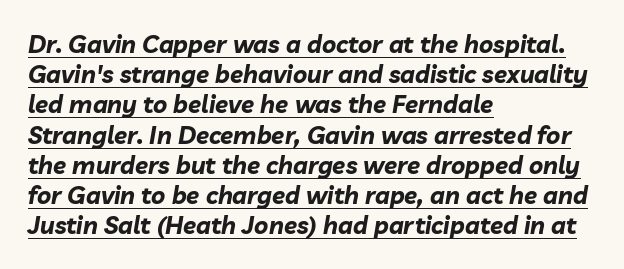
Q: Is the text bold? A: Yes.
Q: Is the text italic (slanted)? A: Yes, it leans right by about 10 degrees.
Q: Is the text underlined? A: Yes.
Q: How is the paragraph aligned? A: Left-aligned.
Q: Is the spacing between letters normal or unusually wide? A: Normal.
Q: Is the spacing between lines tight, normal or loose? A: Normal.
